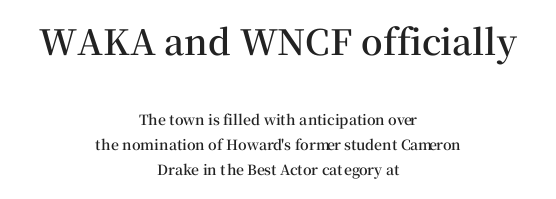
The image shows 35 px semibold serif type, upright; set centered, line spacing 1.8x, normal letter spacing, not underlined; the first (top) block is 2.5x larger; medium stroke contrast and a medium x-height.
